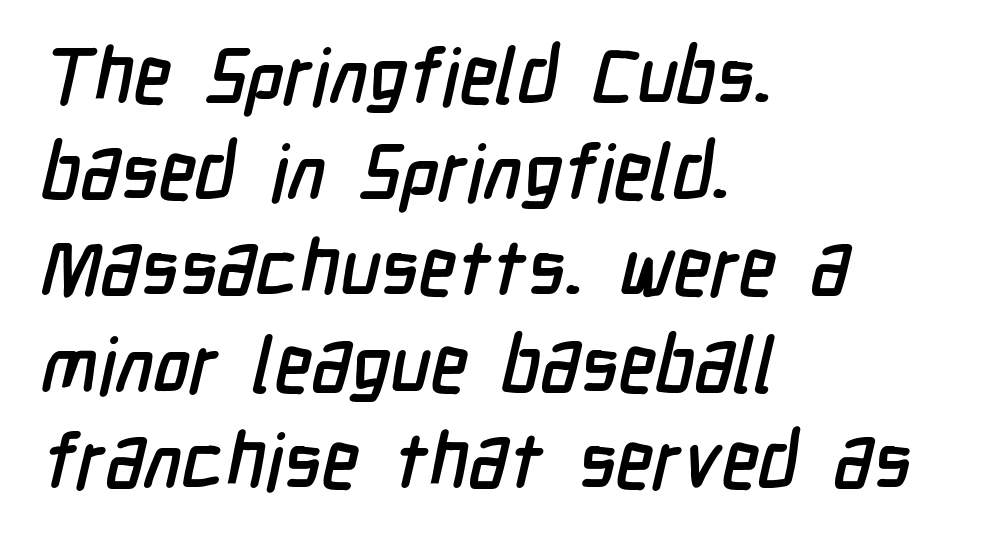
What stands out about the letter spacing? Nothing — it is the standard amount. This sample is left-justified, so line endings fall wherever the words run out. The passage shown is typed in a proportional face where columns would drift. This rendering employs a face without finishing strokes, i.e., a sans-serif. Leading matches the norm, producing a regular column.
